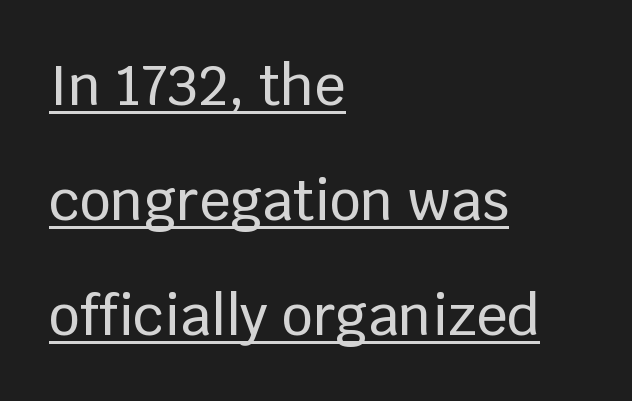
Q: Is the text italic (slanted)? A: No, it is upright.
Q: Is the typeface a serif or a sans-serif typeface? A: Sans-serif.
Q: Is the text underlined? A: Yes.
Q: How is the paragraph aligned? A: Left-aligned.
Q: Is the spacing between letters normal or unusually wide? A: Normal.
Q: Is the spacing between lines tight, normal or loose? A: Loose.
Q: Width (condensed, normal, or wide)? A: Normal.
Q: Stroke contrast? A: Low.
Q: x-height? A: Large.
Q: Monospaced? A: No.
